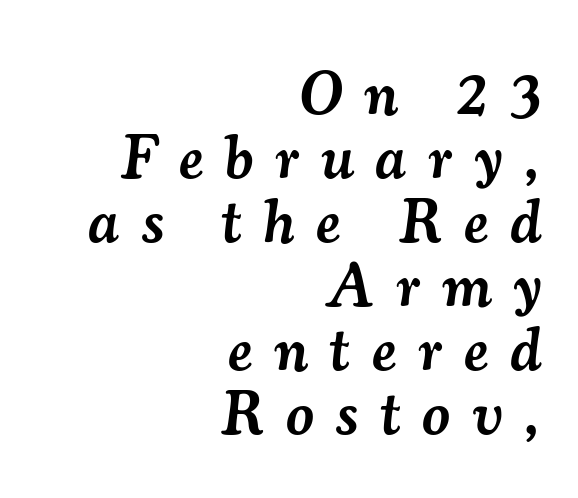
Q: Is the text bold? A: Semi-bold.
Q: Is the text italic (slanted)? A: Yes, it leans right by about 7 degrees.
Q: Is the typeface a serif or a sans-serif typeface? A: Serif.
Q: Is the text underlined? A: No.
Q: How is the paragraph aligned? A: Right-aligned.
Q: Is the spacing between letters normal or unusually wide? A: Unusually wide.
Q: Is the spacing between lines tight, normal or loose? A: Tight.
Q: Width (condensed, normal, or wide)? A: Normal.
Q: Stroke contrast? A: Medium.
Q: x-height? A: Small.
Q: Monospaced? A: No.
